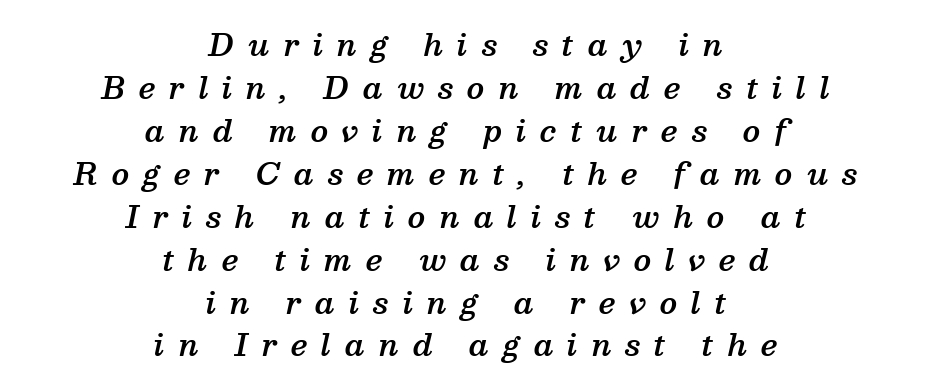
{"serif": "yes", "italic": "yes", "lean": "right", "slant_degrees": 13, "bold": "semi", "weight": "semibold", "width": "normal", "stroke_contrast": "medium", "x_height": "medium", "monospaced": "no", "underline": "no", "align": "center", "line_spacing": "normal", "line_spacing_ratio": 1.48, "letter_spacing": "wide", "letter_spacing_em": 0.48, "glyph_px": 29}
